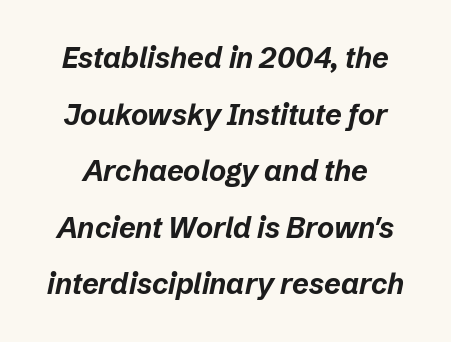
Q: Is the text bold? A: Yes.
Q: Is the text italic (slanted)? A: Yes, it leans right by about 12 degrees.
Q: Is the text underlined? A: No.
Q: Is the spacing between letters normal or unusually wide? A: Normal.
Q: Is the spacing between lines tight, normal or loose? A: Loose.
Q: Width (condensed, normal, or wide)? A: Normal.
Q: Stroke contrast? A: Low.
Q: x-height? A: Medium.
Q: Monospaced? A: No.
